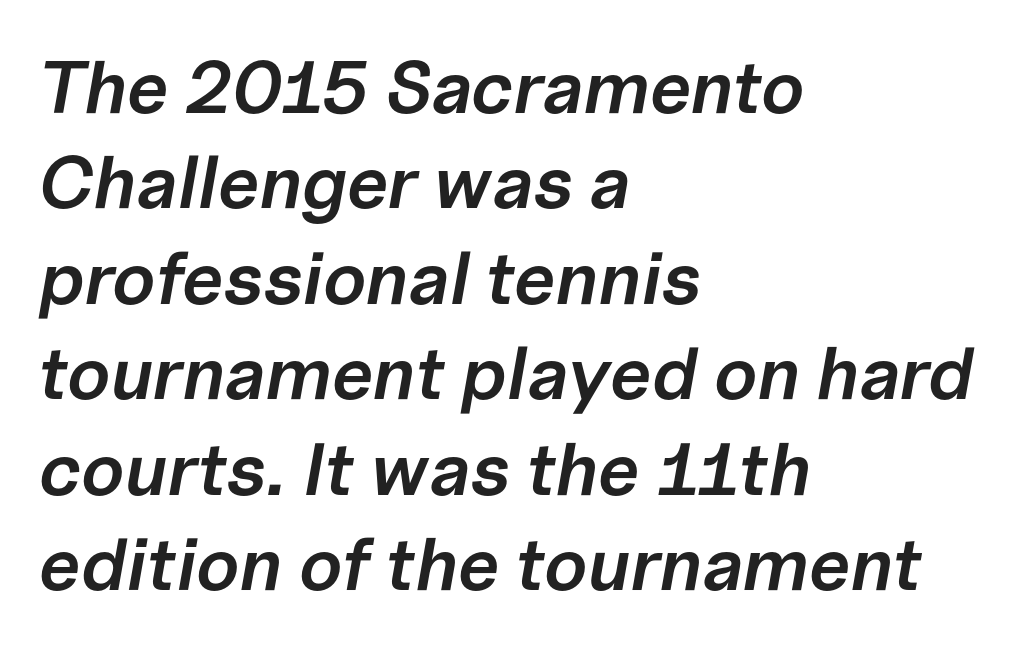
These words are printed semibold, heavier than regular yet not bold. Inter-character spacing is left at the font's built-in metrics. The glyphs are unaccompanied by any horizontal stroke below them. Honestly, the row spacing looks completely unremarkable. Does the lettering tilt? It does — this is italic. Does the copy run flush right? No — it runs flush left.
